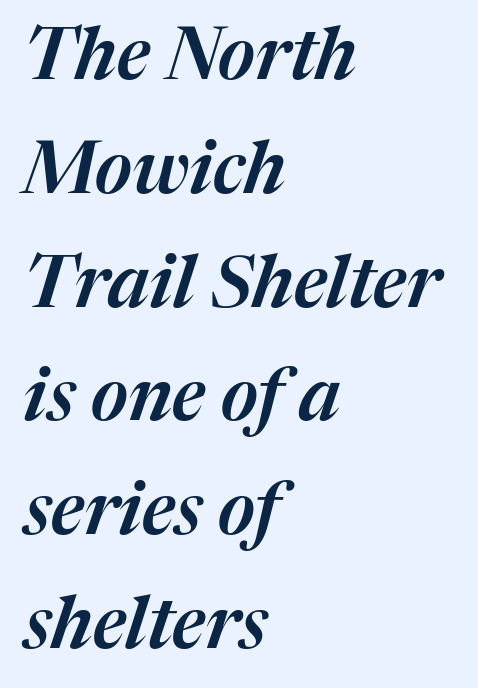
Q: Is the text italic (slanted)? A: Yes, it leans right by about 17 degrees.
Q: Is the text underlined? A: No.
Q: How is the paragraph aligned? A: Left-aligned.
Q: Is the spacing between letters normal or unusually wide? A: Normal.
Q: Is the spacing between lines tight, normal or loose? A: Normal.
Q: Width (condensed, normal, or wide)? A: Normal.
Q: Stroke contrast? A: Medium.
Q: x-height? A: Medium.
Q: Monospaced? A: No.
